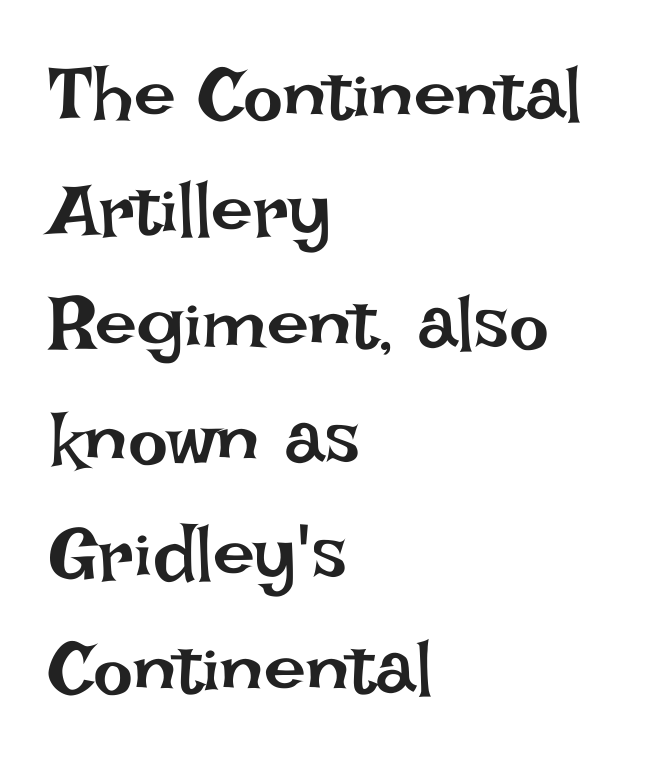
{"italic": "no", "bold": "no", "weight": "regular", "width": "normal", "stroke_contrast": "low", "x_height": "large", "monospaced": "no", "underline": "no", "align": "left", "line_spacing": "normal", "line_spacing_ratio": 1.53, "letter_spacing": "normal", "letter_spacing_em": 0.0, "glyph_px": 75}
